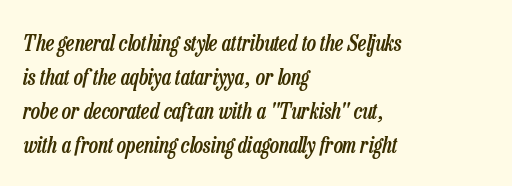
Q: Is the text bold? A: Semi-bold.
Q: Is the text italic (slanted)? A: Yes, it leans right by about 13 degrees.
Q: Is the text underlined? A: No.
Q: How is the paragraph aligned? A: Left-aligned.
Q: Is the spacing between letters normal or unusually wide? A: Normal.
Q: Is the spacing between lines tight, normal or loose? A: Normal.
